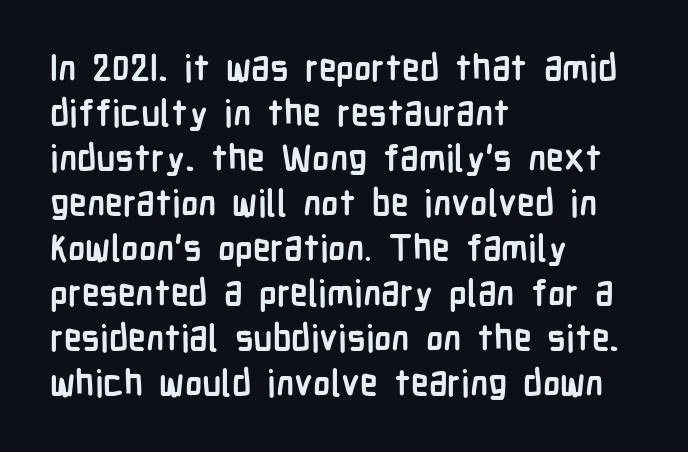
The image shows 36 px semibold, condensed sans-serif type, upright; set left-aligned, normal line spacing (1.25x), normal letter spacing, not underlined; low stroke contrast and a medium x-height.
